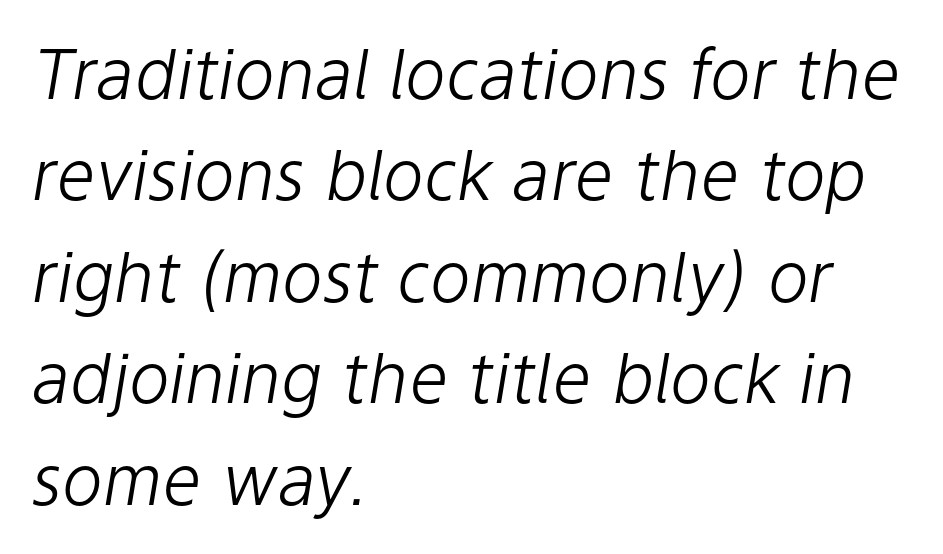
The gap between lines stays unmarked. Is this a fixed-width face? No — the glyphs have proportional, varying widths. Look at the tracking — it's just the regular setting, nothing added. If you drew a ruler down the left edge, every line would touch it. Compared with typical paragraphs, the rows here are spaced about the same.
